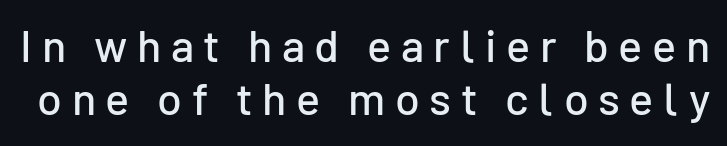
No word sits above an underline. The gaps between neighbouring characters are conspicuously large. Typographically, this falls in the sans-serif category. The lettering holds an erect, upright posture throughout. Note the varied advance widths — an 'i' is clearly narrower than an 'm'.
